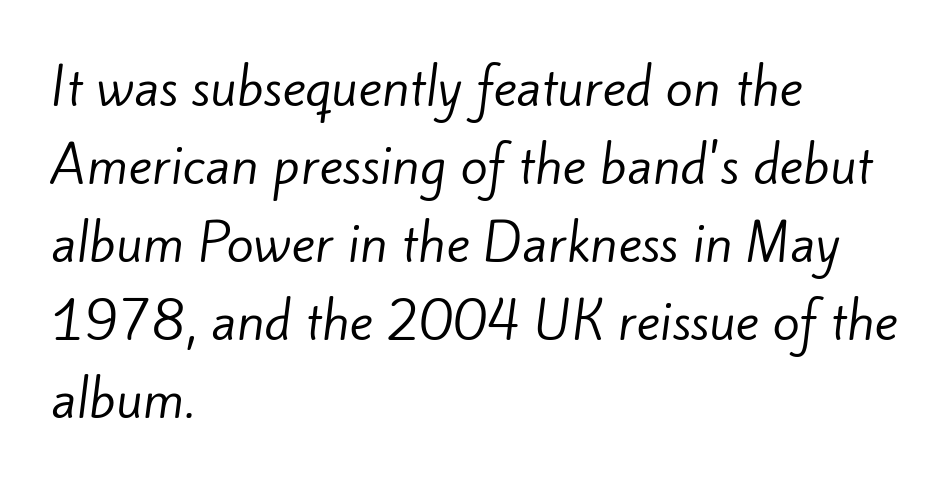
The image shows 50 px regular-weight sans-serif type; set left-aligned, normal line spacing (1.56x), normal letter spacing, not underlined; low stroke contrast and a small x-height.
